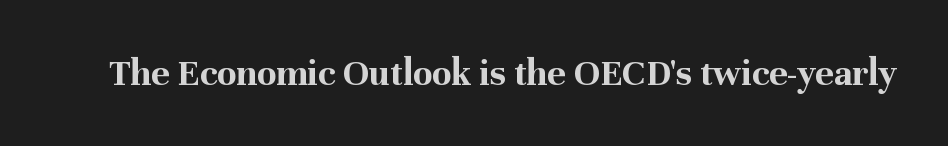
Q: Is the text bold? A: Yes.
Q: Is the text italic (slanted)? A: No, it is upright.
Q: Is the typeface a serif or a sans-serif typeface? A: Serif.
Q: Is the text underlined? A: No.
Q: Is the spacing between letters normal or unusually wide? A: Normal.
Q: Width (condensed, normal, or wide)? A: Normal.
Q: Stroke contrast? A: Medium.
Q: x-height? A: Medium.
Q: Monospaced? A: No.
